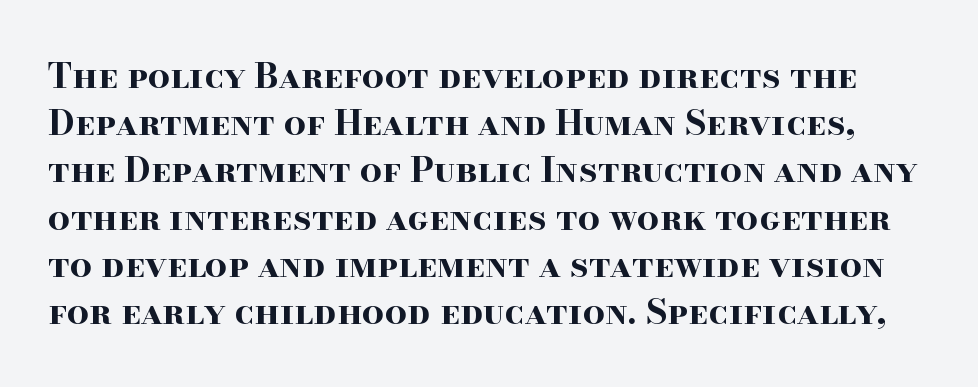
Q: Is the text bold? A: Yes.
Q: Is the text italic (slanted)? A: No, it is upright.
Q: Is the typeface a serif or a sans-serif typeface? A: Serif.
Q: Is the text underlined? A: No.
Q: Is the spacing between letters normal or unusually wide? A: Normal.
Q: Is the spacing between lines tight, normal or loose? A: Normal.
Q: Width (condensed, normal, or wide)? A: Wide.
Q: Stroke contrast? A: High.
Q: x-height? A: Small.
Q: Monospaced? A: No.
